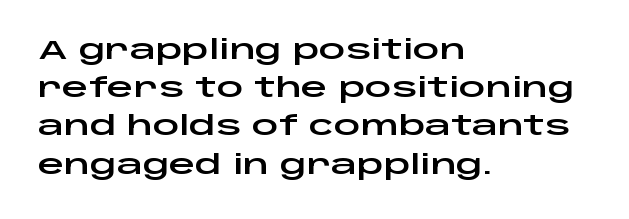
{"italic": "no", "underline": "no", "align": "left", "line_spacing": "normal", "line_spacing_ratio": 1.47, "letter_spacing": "normal", "letter_spacing_em": 0.0, "glyph_px": 26}
